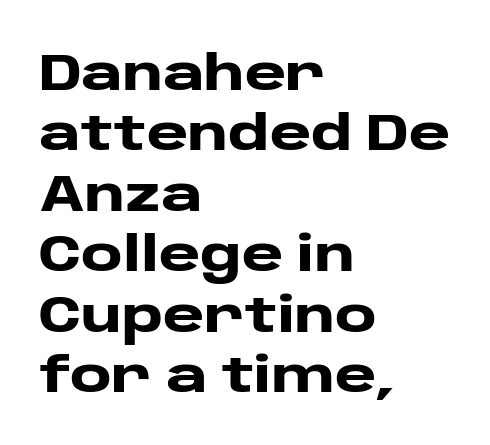
Q: Is the text bold? A: Yes.
Q: Is the text italic (slanted)? A: No, it is upright.
Q: Is the typeface a serif or a sans-serif typeface? A: Sans-serif.
Q: Is the text underlined? A: No.
Q: How is the paragraph aligned? A: Left-aligned.
Q: Is the spacing between letters normal or unusually wide? A: Normal.
Q: Width (condensed, normal, or wide)? A: Wide.
Q: Stroke contrast? A: Low.
Q: x-height? A: Large.
Q: Monospaced? A: No.
